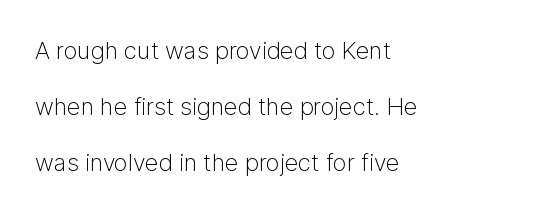
Q: Is the text bold? A: No.
Q: Is the text italic (slanted)? A: No, it is upright.
Q: Is the text underlined? A: No.
Q: How is the paragraph aligned? A: Left-aligned.
Q: Is the spacing between letters normal or unusually wide? A: Normal.
Q: Is the spacing between lines tight, normal or loose? A: Loose.
